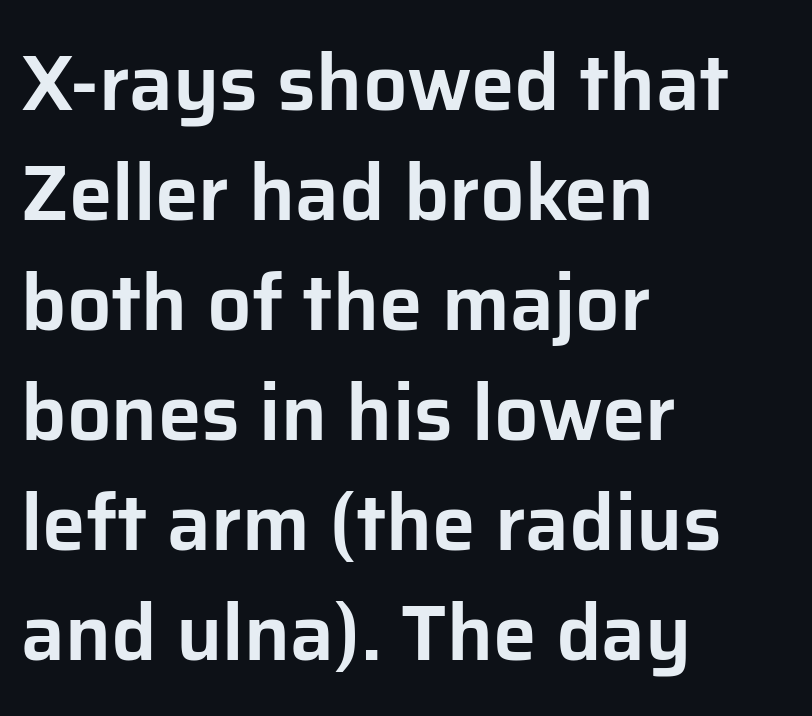
{"serif": "no", "italic": "no", "width": "normal", "stroke_contrast": "low", "x_height": "medium", "monospaced": "no", "underline": "no", "align": "left", "line_spacing": "normal", "line_spacing_ratio": 1.41, "letter_spacing": "normal", "letter_spacing_em": 0.0, "glyph_px": 78}
